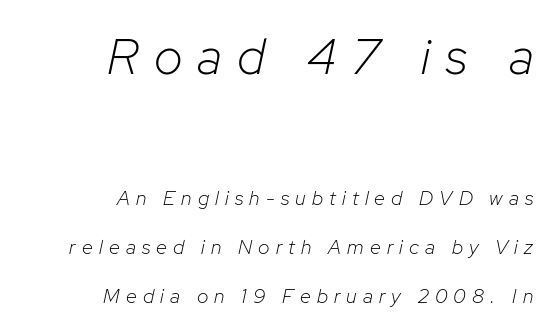
The image shows 50 px light type, italic (leaning right); set right-aligned, loose line spacing (2.43x), unusually wide letter spacing (+0.31 em), not underlined; the first (top) block is 2.5x larger; low stroke contrast and a medium x-height.
